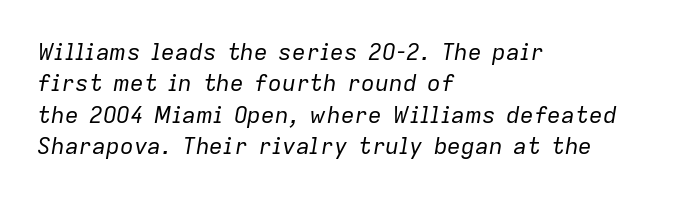
The image shows 23 px text type, italic (leaning right); set left-aligned, normal line spacing (1.36x), normal letter spacing, not underlined.
